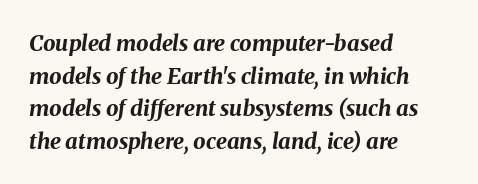
Does the copy run flush right? No — it runs flush left. The gaps between neighbouring characters are ordinary and unremarkable. Anything drawn beneath the words? Only blank space. Regular leading. Heft: maximum for text — a bold. A typesetter would mark this as italic.
